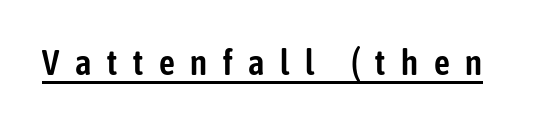
Q: Is the text italic (slanted)? A: No, it is upright.
Q: Is the typeface a serif or a sans-serif typeface? A: Sans-serif.
Q: Is the text underlined? A: Yes.
Q: Is the spacing between letters normal or unusually wide? A: Unusually wide.
Q: Width (condensed, normal, or wide)? A: Condensed.
Q: Stroke contrast? A: Low.
Q: x-height? A: Medium.
Q: Monospaced? A: No.
